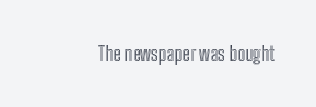
These lines keep a tight, regular rhythm from letter to letter. Unmarked baselines from the first word to the last. Italic: no, the glyphs are upright roman.
